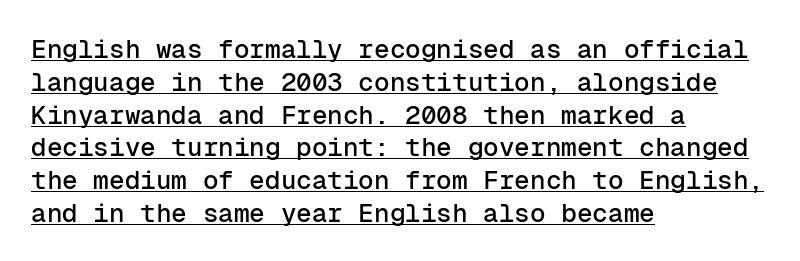
Q: Is the text italic (slanted)? A: No, it is upright.
Q: Is the text underlined? A: Yes.
Q: How is the paragraph aligned? A: Left-aligned.
Q: Is the spacing between letters normal or unusually wide? A: Normal.
Q: Is the spacing between lines tight, normal or loose? A: Normal.
